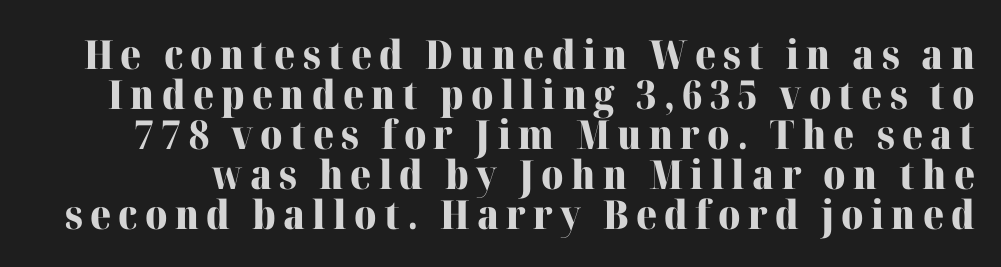
The image shows 40 px heavy serif type, upright; set tight line spacing (1.0x), not underlined; high stroke contrast and a medium x-height.
